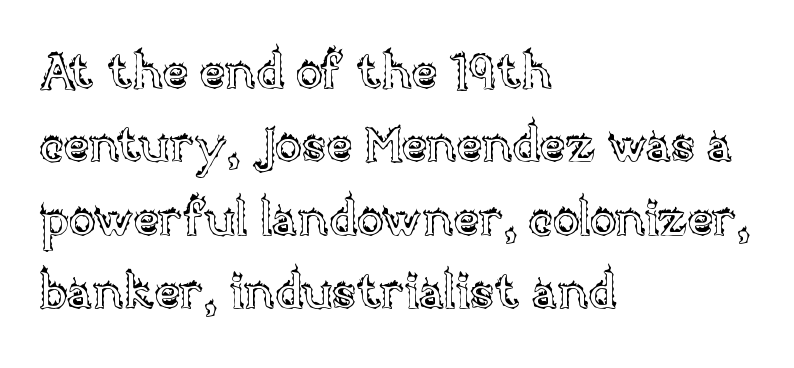
The image shows 49 px text type, upright; set left-aligned, normal line spacing (1.5x), normal letter spacing, not underlined; a large x-height.
